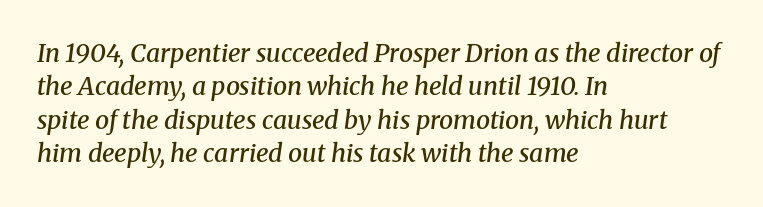
Q: Is the text bold? A: Semi-bold.
Q: Is the text italic (slanted)? A: Yes, it leans right by about 8 degrees.
Q: Is the text underlined? A: No.
Q: How is the paragraph aligned? A: Left-aligned.
Q: Is the spacing between letters normal or unusually wide? A: Normal.
Q: Is the spacing between lines tight, normal or loose? A: Normal.
